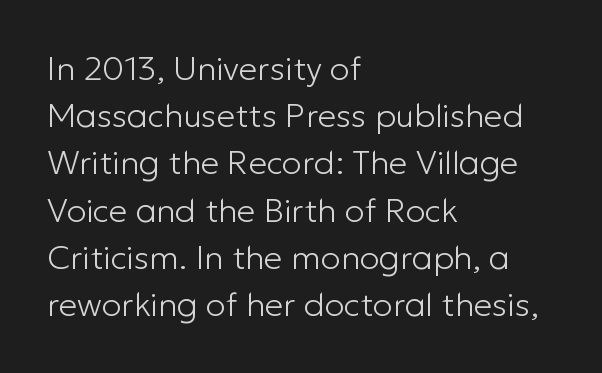
{"serif": "no", "italic": "no", "bold": "no", "weight": "light", "width": "normal", "stroke_contrast": "low", "x_height": "medium", "monospaced": "no", "underline": "no", "align": "left", "line_spacing": "normal", "line_spacing_ratio": 1.43, "letter_spacing": "normal", "letter_spacing_em": 0.0, "glyph_px": 33}
